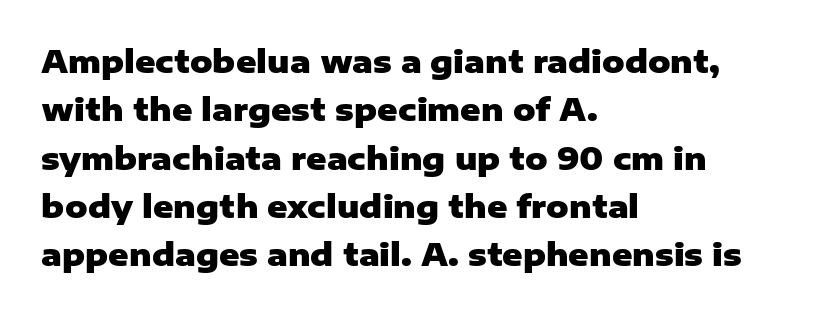
This rendering employs a face without finishing strokes, i.e., a sans-serif. Honestly, the letter spacing is just normal — you wouldn't notice it. Students, this is bold: see how much ink each stroke carries. You can tell it's not italic because the verticals are truly vertical. In CSS terms this would be text-align: left.
